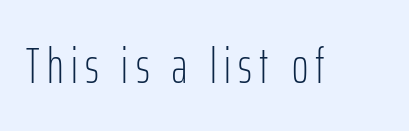
Q: Is the text bold? A: No.
Q: Is the text italic (slanted)? A: No, it is upright.
Q: Is the typeface a serif or a sans-serif typeface? A: Sans-serif.
Q: Is the text underlined? A: No.
Q: Width (condensed, normal, or wide)? A: Condensed.
Q: Stroke contrast? A: Low.
Q: x-height? A: Medium.
Q: Monospaced? A: No.
